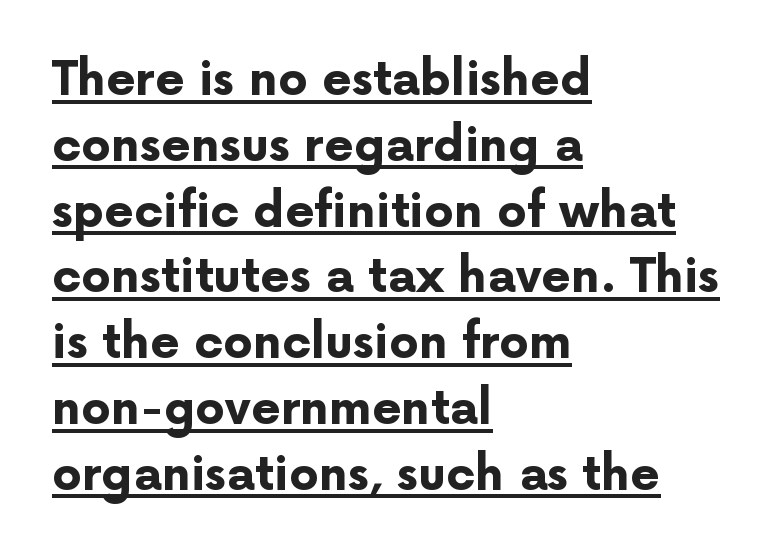
The rows are spaced the way most documents space them. The face used here is a sans, in the tradition of grotesques and geometrics. This is the regular roman posture of the typeface. The passage shown has conventional tracking throughout.
